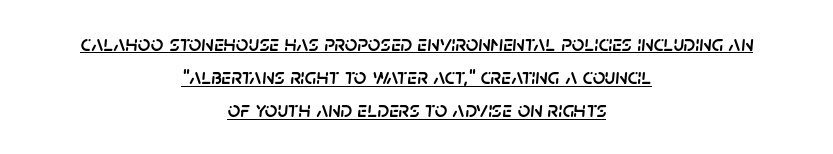
Q: Is the text italic (slanted)? A: Yes, it leans right by about 5 degrees.
Q: Is the text underlined? A: Yes.
Q: How is the paragraph aligned? A: Centered.
Q: Is the spacing between letters normal or unusually wide? A: Normal.
Q: Is the spacing between lines tight, normal or loose? A: Normal.
